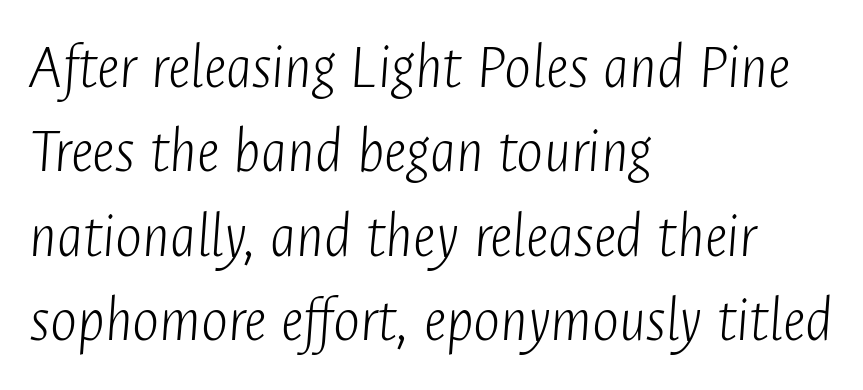
{"italic": "yes", "lean": "right", "slant_degrees": 4, "bold": "no", "weight": "light", "width": "condensed", "stroke_contrast": "low", "x_height": "medium", "monospaced": "no", "underline": "no", "align": "left", "line_spacing": "normal", "line_spacing_ratio": 1.32, "letter_spacing": "normal", "letter_spacing_em": 0.0, "glyph_px": 64}
